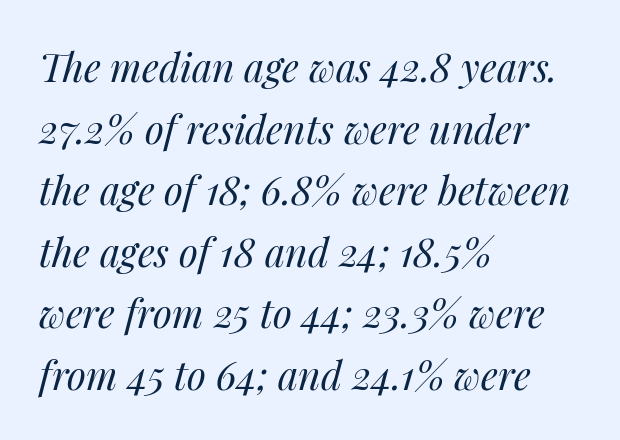
{"italic": "yes", "lean": "right", "slant_degrees": 14, "bold": "no", "weight": "regular", "width": "normal", "stroke_contrast": "medium", "x_height": "medium", "monospaced": "no", "underline": "no", "align": "left", "line_spacing": "normal", "line_spacing_ratio": 1.58, "letter_spacing": "normal", "letter_spacing_em": 0.0, "glyph_px": 39}
